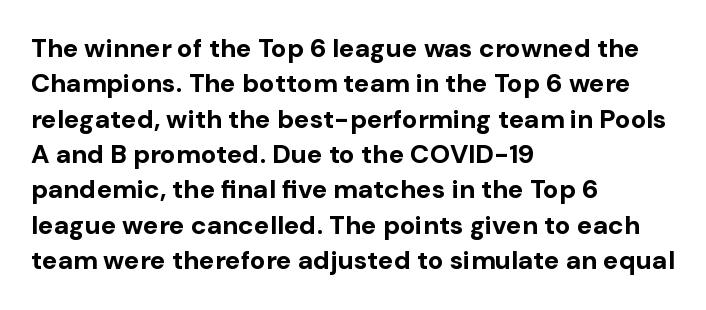
The image shows 26 px bold type, upright; set left-aligned, normal line spacing (1.36x), normal letter spacing, not underlined.
